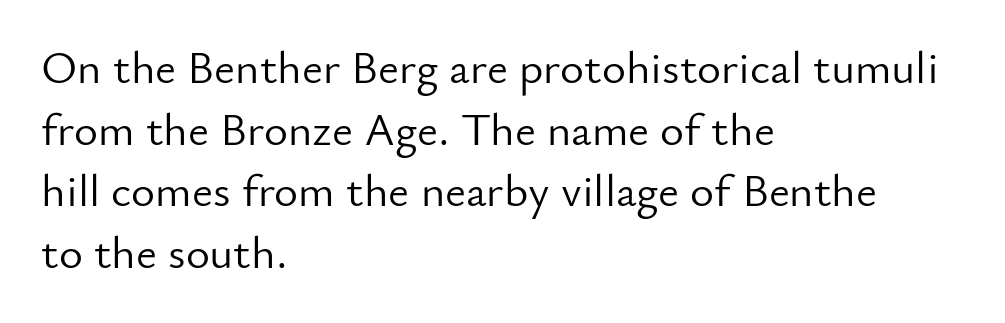
Q: Is the text bold? A: No.
Q: Is the text italic (slanted)? A: No, it is upright.
Q: Is the typeface a serif or a sans-serif typeface? A: Sans-serif.
Q: Is the text underlined? A: No.
Q: How is the paragraph aligned? A: Left-aligned.
Q: Is the spacing between letters normal or unusually wide? A: Normal.
Q: Is the spacing between lines tight, normal or loose? A: Normal.
Q: Width (condensed, normal, or wide)? A: Normal.
Q: Stroke contrast? A: Low.
Q: x-height? A: Small.
Q: Monospaced? A: No.
